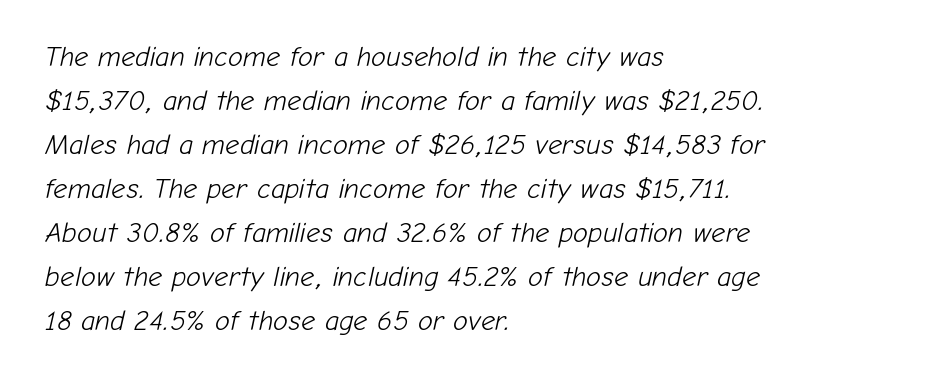
The image shows 28 px light type, italic (leaning right); set left-aligned, normal line spacing (1.57x), normal letter spacing, not underlined; low stroke contrast and a medium x-height.
